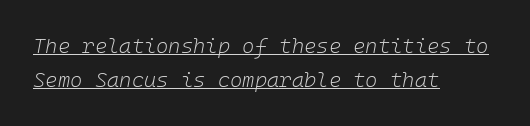
All the whitespace from short lines collects on the right. This reads as an unemphasized weight, regular at the heaviest. Horizontal bands of white between lines are of average thickness. The axis of the letterforms is tilted away from vertical. Words appear dense and cohesive because spacing is normal. Descenders here cross a horizontal rule under the line.
